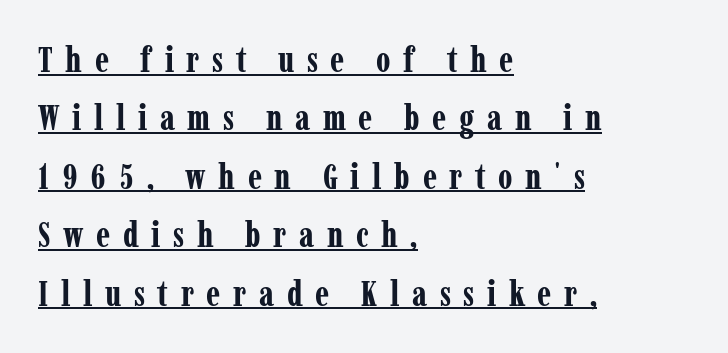
The image shows 35 px bold, condensed serif type, upright; set left-aligned, normal line spacing (1.67x), unusually wide letter spacing (+0.36 em), underlined; low stroke contrast and a medium x-height.
